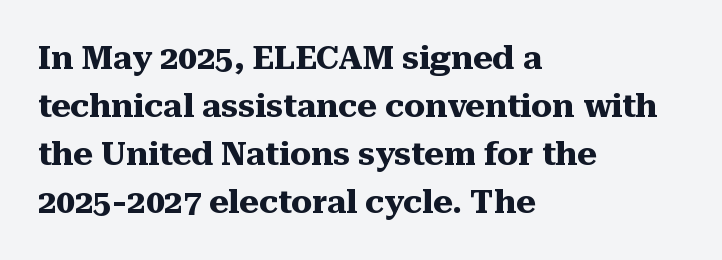
The image shows 33 px heavy serif type, upright; set left-aligned, normal line spacing (1.45x), normal letter spacing, not underlined; medium stroke contrast and a medium x-height.
